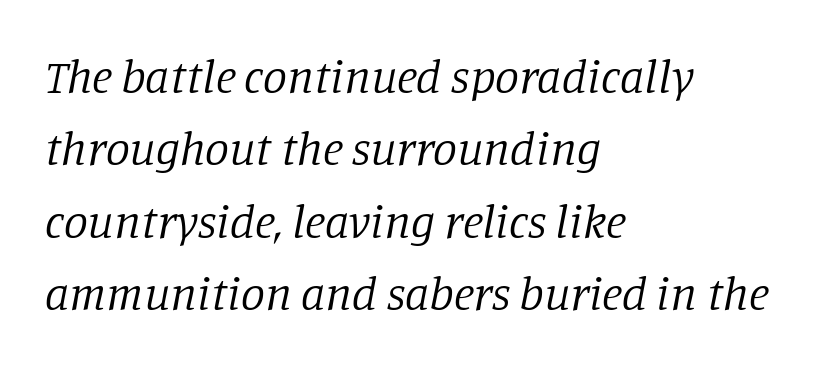
The image shows 48 px regular-weight serif type, italic (leaning right); set left-aligned, normal line spacing (1.51x), normal letter spacing, not underlined; low stroke contrast and a large x-height.
